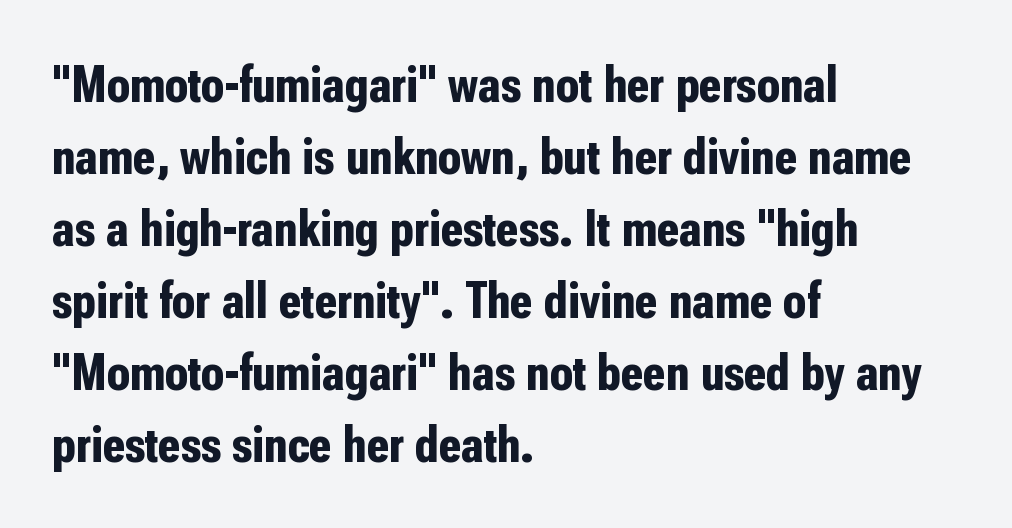
{"serif": "no", "italic": "no", "bold": "yes", "weight": "bold", "width": "condensed", "stroke_contrast": "low", "x_height": "medium", "monospaced": "no", "underline": "no", "align": "left", "line_spacing": "normal", "line_spacing_ratio": 1.36, "letter_spacing": "normal", "letter_spacing_em": 0.0, "glyph_px": 53}
